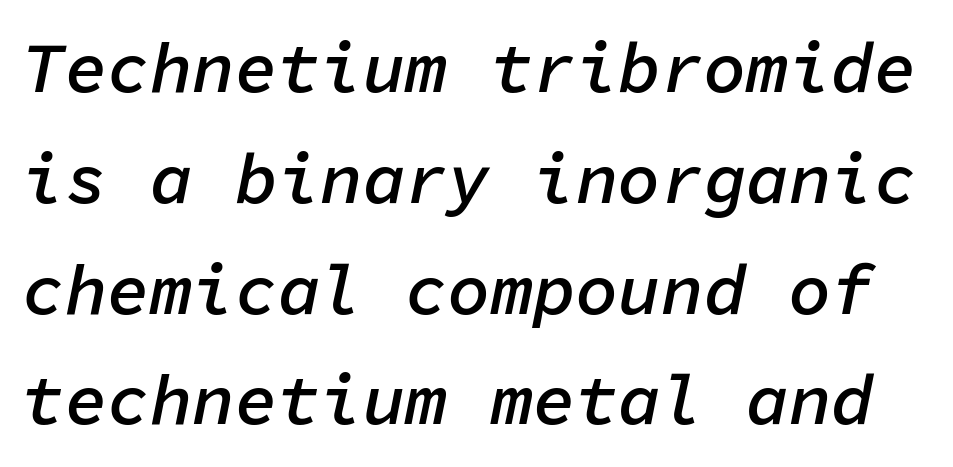
Vertical spacing — default. Strokes here are thickened, but only to semibold level. The letters march in equal steps, a hallmark of fixed-pitch type. The baseline area is clear. Emphasis-style slanted type is in use.
